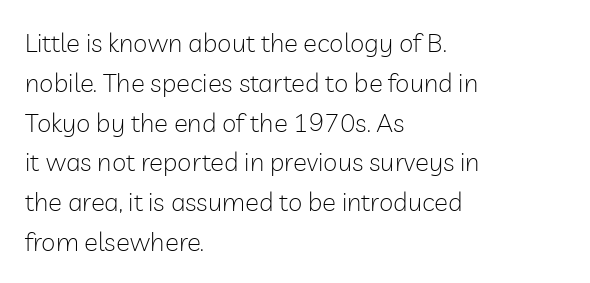
{"italic": "no", "bold": "no", "underline": "no", "align": "left", "line_spacing": "normal", "line_spacing_ratio": 1.53, "letter_spacing": "normal", "letter_spacing_em": 0.0, "glyph_px": 26}
